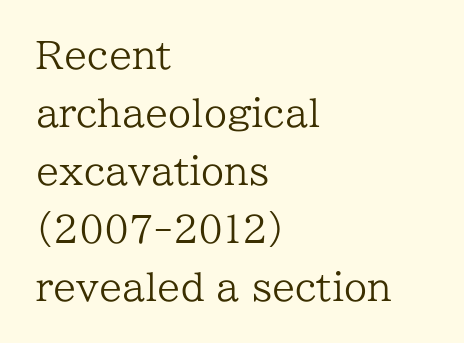
The image shows 37 px regular-weight serif type, upright; set left-aligned, normal line spacing (1.57x), normal letter spacing, not underlined; low stroke contrast and a medium x-height.
